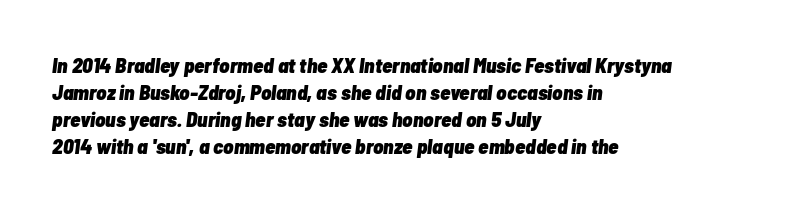
Interline gaps are of average width in this sample. Style check: oblique. The words here are not underlined. In CSS terms this would be text-align: left. Look at the tracking — it's just the regular setting, nothing added. As a designer I'd log this as weight 700, bold.
